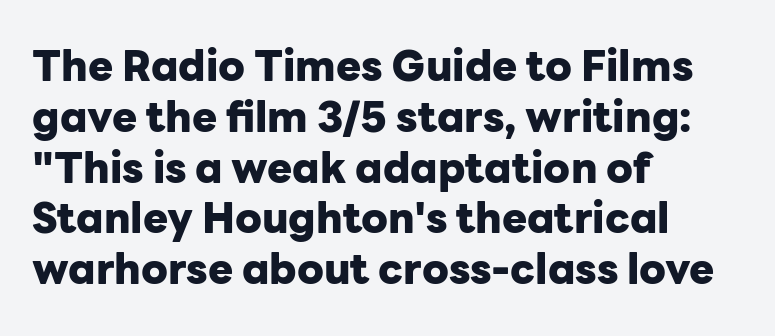
{"serif": "no", "italic": "no", "bold": "yes", "weight": "heavy", "width": "normal", "stroke_contrast": "low", "x_height": "medium", "monospaced": "no", "underline": "no", "align": "left", "line_spacing_ratio": 1.21, "letter_spacing": "normal", "letter_spacing_em": 0.0, "glyph_px": 42}
